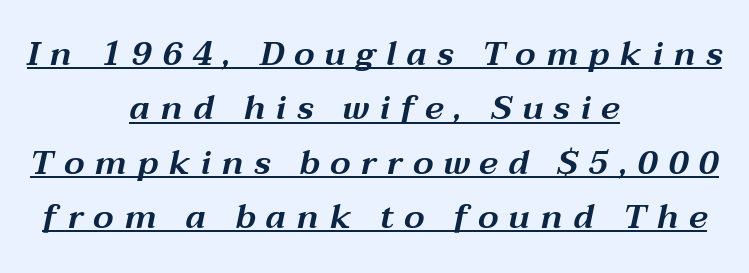
The image shows 34 px wide type, italic (leaning right); set centered, normal line spacing (1.6x), unusually wide letter spacing (+0.3 em), underlined; medium stroke contrast and a medium x-height.
